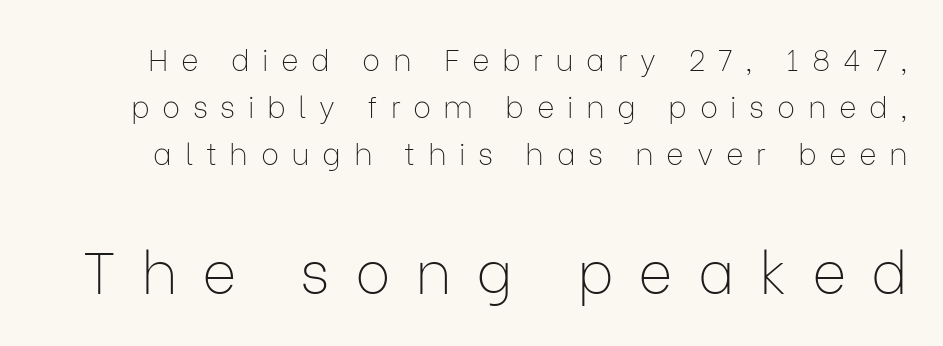
{"serif": "no", "italic": "no", "bold": "no", "weight": "thin", "width": "normal", "stroke_contrast": "low", "x_height": "medium", "monospaced": "no", "underline": "no", "line_spacing": "normal", "line_spacing_ratio": 1.57, "letter_spacing": "wide", "letter_spacing_em": 0.42, "larger_block": "second", "size_ratio": 1.97, "glyph_px": 59}
